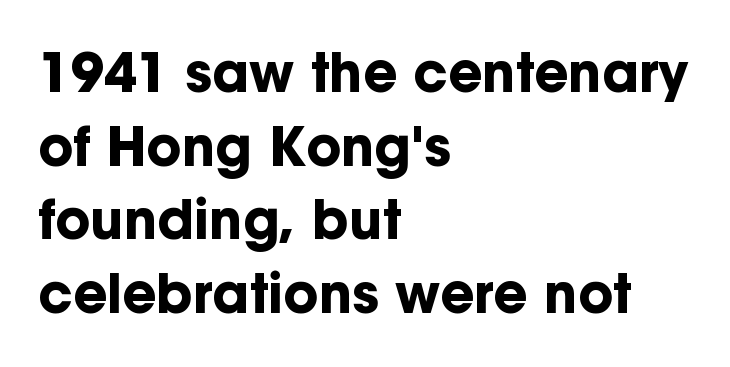
The image shows 53 px bold sans-serif type, upright; set left-aligned, normal line spacing (1.39x), normal letter spacing, not underlined; low stroke contrast and a medium x-height.
